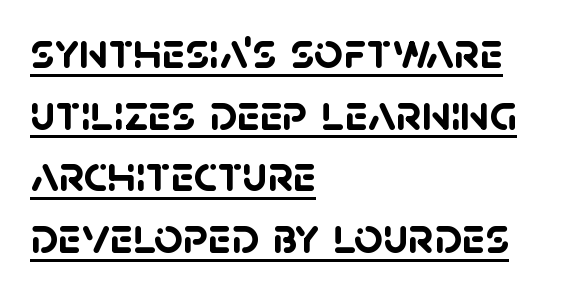
The image shows 51 px semibold sans-serif type; set left-aligned, line spacing 1.21x, normal letter spacing, underlined; low stroke contrast and a large x-height.
